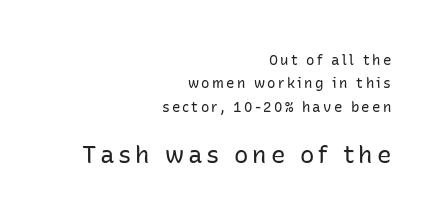
Q: Is the text bold? A: No.
Q: Is the text italic (slanted)? A: No, it is upright.
Q: Is the text underlined? A: No.
Q: How is the paragraph aligned? A: Right-aligned.
Q: Is the spacing between lines tight, normal or loose? A: Normal.
Q: Which block of text is set in a larger size, the first (top) or the second (bottom)? A: The second (bottom) one.
